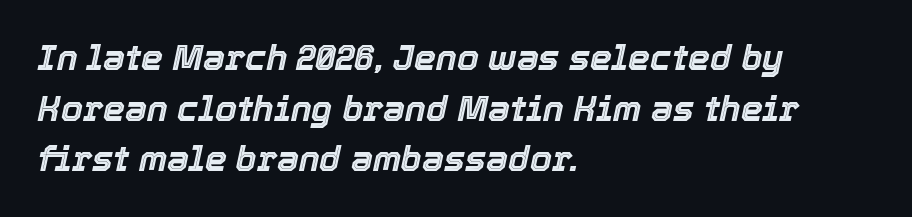
Each line starts at the same left margin while the right side varies. A typesetter would call this leading conventional body-copy spacing. No extra tracking has been applied to these lines. Character widths vary here, with narrow letters taking less room than wide ones.
